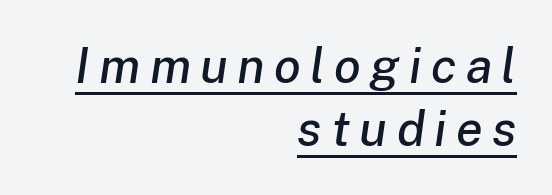
The string is rendered with underlining switched on. Tall strokes in this sample are angled rather than plumb. Is this a fixed-width face? No — the glyphs have proportional, varying widths. Notice how the passage keeps a crisp vertical edge on the right only.
